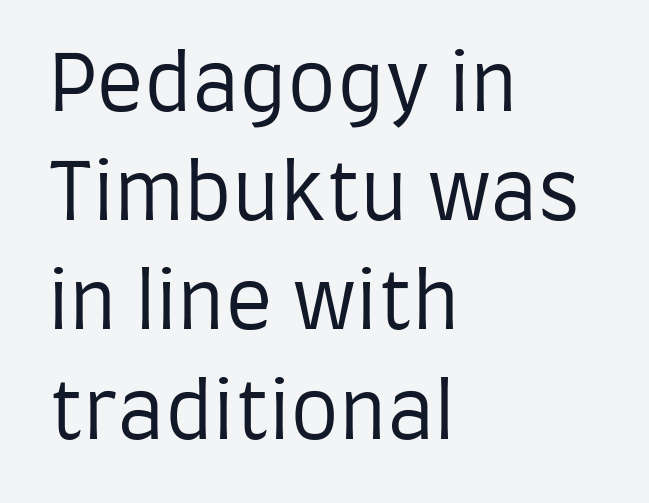
Q: Is the text bold? A: No.
Q: Is the text italic (slanted)? A: No, it is upright.
Q: Is the typeface a serif or a sans-serif typeface? A: Sans-serif.
Q: Is the text underlined? A: No.
Q: How is the paragraph aligned? A: Left-aligned.
Q: Is the spacing between letters normal or unusually wide? A: Normal.
Q: Is the spacing between lines tight, normal or loose? A: Normal.
Q: Width (condensed, normal, or wide)? A: Condensed.
Q: Stroke contrast? A: Low.
Q: x-height? A: Large.
Q: Monospaced? A: No.
